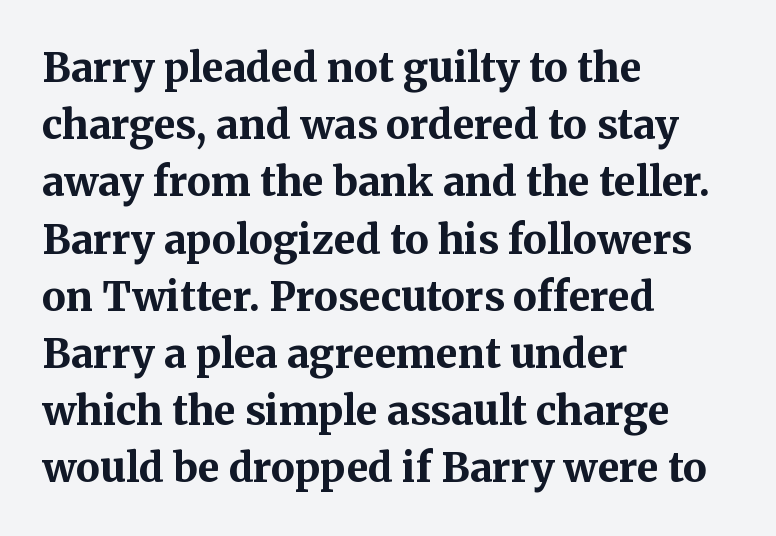
The passage shown is typeset with a serif family. Left-aligned paragraph, ragged on the right. Posture: straight, roman, zero tilt. Nobody touched the tracking dial on this one. Varying glyph widths throughout — classic text-font behaviour.
